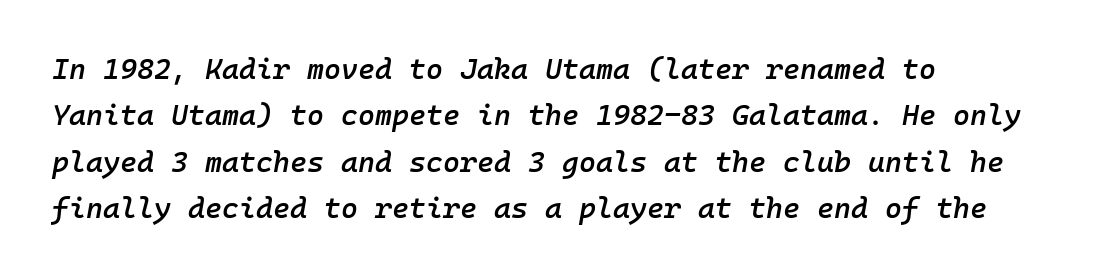
Q: Is the text bold? A: Semi-bold.
Q: Is the text italic (slanted)? A: Yes, it leans right by about 10 degrees.
Q: Is the text underlined? A: No.
Q: How is the paragraph aligned? A: Left-aligned.
Q: Is the spacing between letters normal or unusually wide? A: Normal.
Q: Is the spacing between lines tight, normal or loose? A: Normal.
Q: Width (condensed, normal, or wide)? A: Normal.
Q: Stroke contrast? A: Low.
Q: x-height? A: Medium.
Q: Monospaced? A: Yes.
